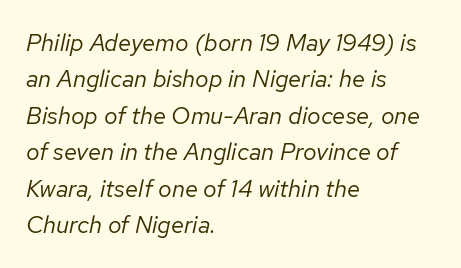
Q: Is the text bold? A: No.
Q: Is the text italic (slanted)? A: Yes, it leans right by about 12 degrees.
Q: Is the text underlined? A: No.
Q: How is the paragraph aligned? A: Left-aligned.
Q: Is the spacing between letters normal or unusually wide? A: Normal.
Q: Is the spacing between lines tight, normal or loose? A: Normal.
